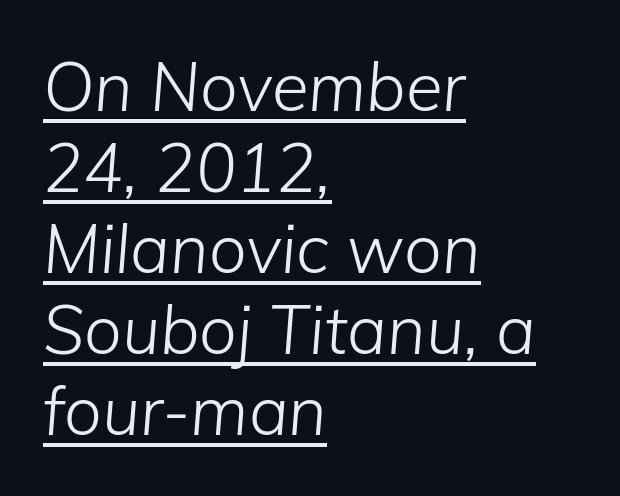
{"italic": "yes", "lean": "right", "slant_degrees": 5, "bold": "no", "weight": "light", "width": "normal", "stroke_contrast": "low", "x_height": "medium", "monospaced": "no", "underline": "yes", "align": "left", "line_spacing_ratio": 1.21, "letter_spacing": "normal", "letter_spacing_em": 0.0, "glyph_px": 67}
